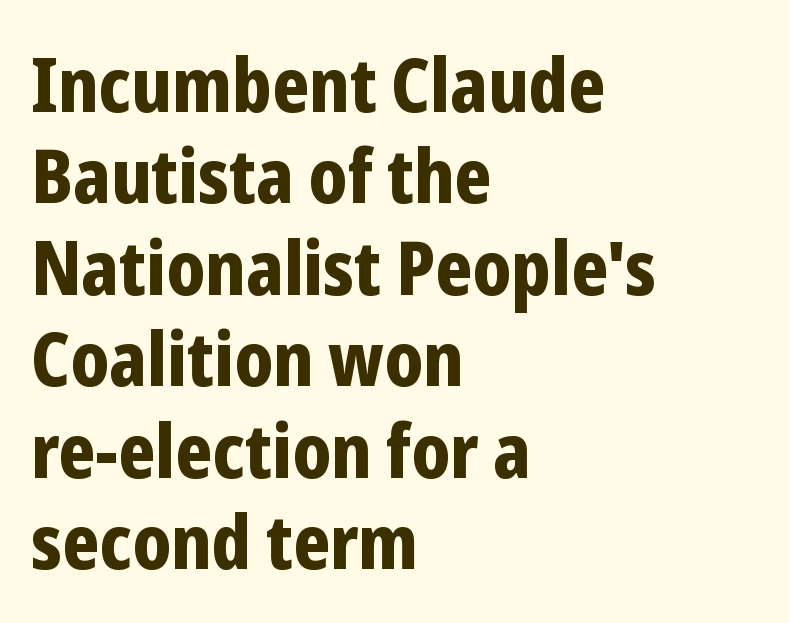
Every letter is thick-stroked: bold, no question. The specimen omits any rule beneath the text block's lines. I'd call this a sans setting — the letters go barefoot. Spacing verdict: proportional, widths tailored to each character. This is the regular roman posture of the typeface.
